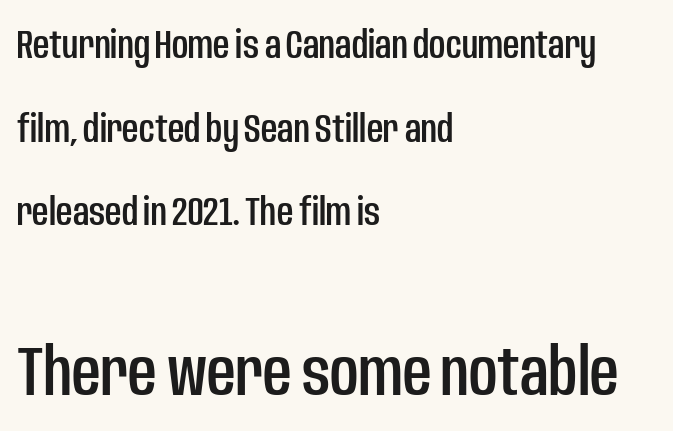
The font family rendered here belongs to the sans-serif group. The rendering keeps characters at their native spacing. This layout puts the modest block above and the oversized block below. Underline: absent.
